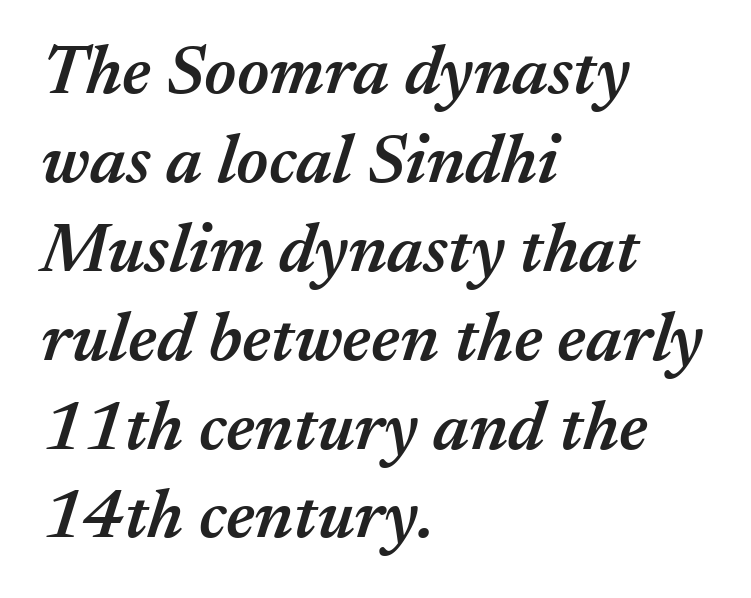
Q: Is the text bold? A: Semi-bold.
Q: Is the text italic (slanted)? A: Yes, it leans right by about 17 degrees.
Q: Is the text underlined? A: No.
Q: How is the paragraph aligned? A: Left-aligned.
Q: Is the spacing between letters normal or unusually wide? A: Normal.
Q: Is the spacing between lines tight, normal or loose? A: Normal.
Q: Width (condensed, normal, or wide)? A: Normal.
Q: Stroke contrast? A: Medium.
Q: x-height? A: Medium.
Q: Monospaced? A: No.
